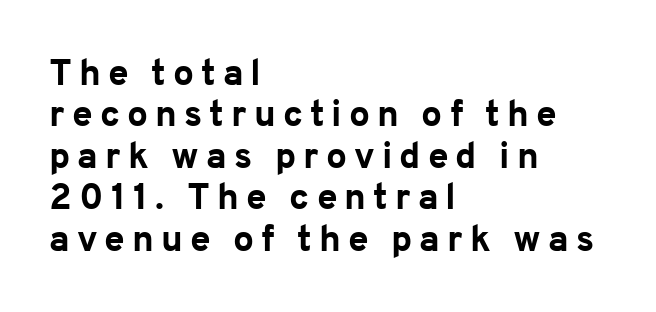
{"serif": "no", "italic": "no", "bold": "yes", "weight": "bold", "width": "normal", "stroke_contrast": "low", "x_height": "medium", "monospaced": "no", "underline": "no", "align": "left", "line_spacing": "tight", "line_spacing_ratio": 1.12, "glyph_px": 37}
